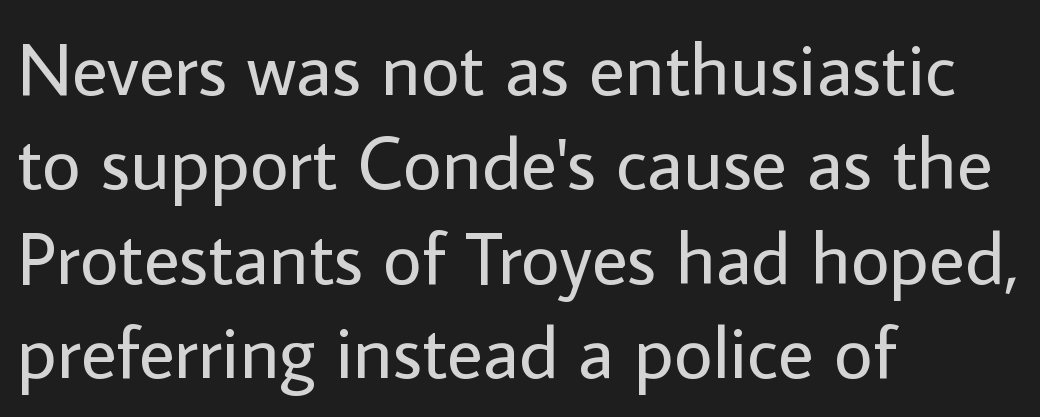
{"serif": "no", "italic": "no", "bold": "no", "weight": "regular", "width": "normal", "stroke_contrast": "low", "x_height": "medium", "monospaced": "no", "underline": "no", "align": "left", "line_spacing": "normal", "line_spacing_ratio": 1.26, "letter_spacing": "normal", "letter_spacing_em": 0.0, "glyph_px": 75}
